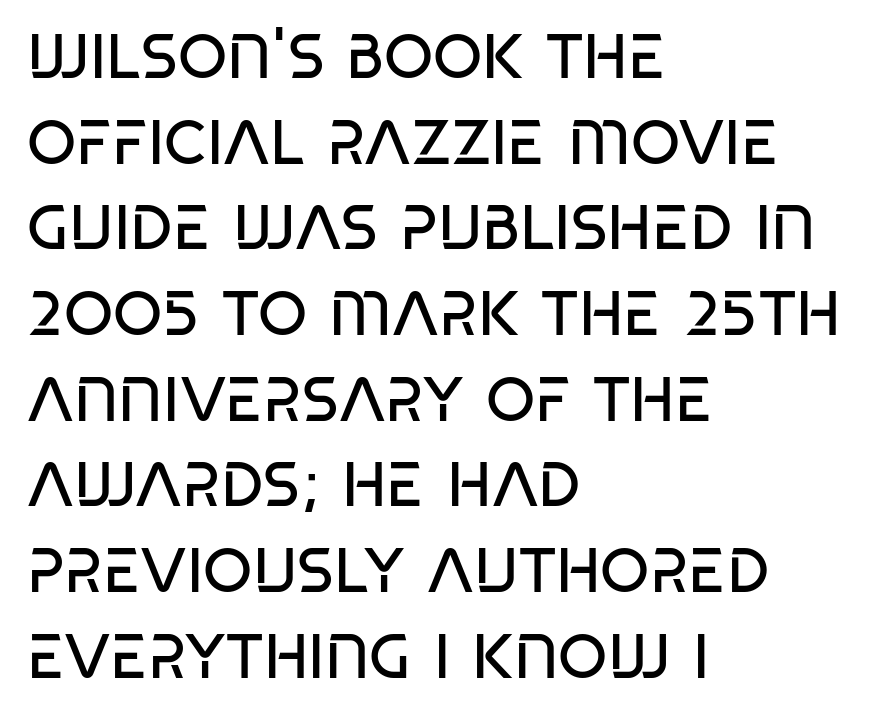
The image shows 63 px regular-weight, condensed sans-serif type; set left-aligned, normal line spacing (1.36x), normal letter spacing, not underlined; low stroke contrast and a large x-height.
